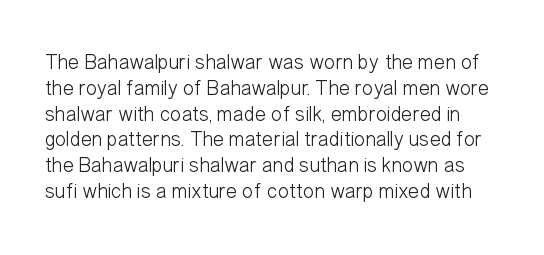
Q: Is the text bold? A: No.
Q: Is the text italic (slanted)? A: No, it is upright.
Q: Is the text underlined? A: No.
Q: Is the spacing between letters normal or unusually wide? A: Normal.
